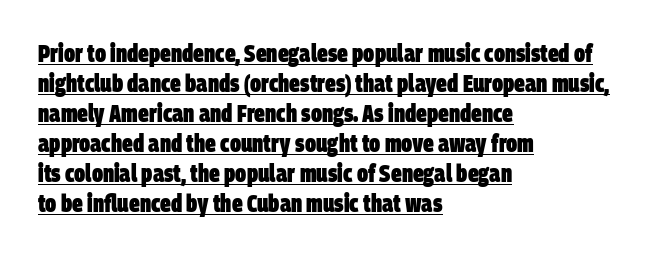
Q: Is the text bold? A: Yes.
Q: Is the text underlined? A: Yes.
Q: How is the paragraph aligned? A: Left-aligned.
Q: Is the spacing between letters normal or unusually wide? A: Normal.
Q: Is the spacing between lines tight, normal or loose? A: Normal.
